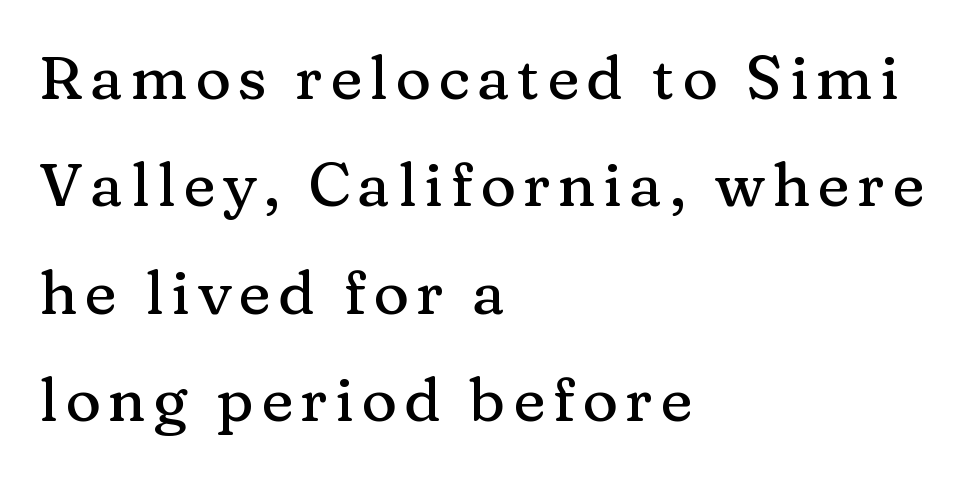
The letters stand upright; this is a roman face. You could not count columns in this text — the font is proportionally spaced. The passage is arranged the way most books set body copy — flush left. Examine the stroke ends and you'll spot serifs. Only glyphs here, with clear space below each row.
